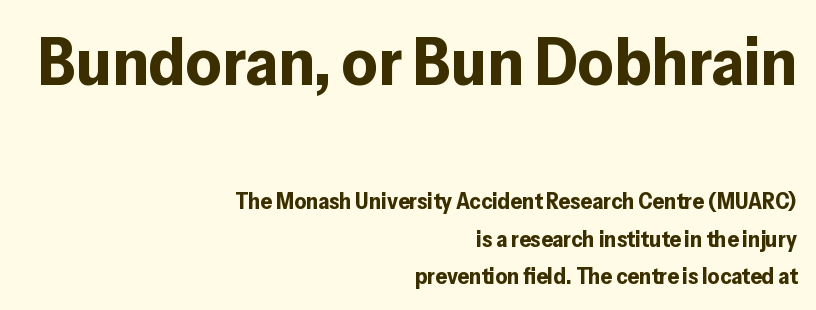
Q: Is the text bold? A: Yes.
Q: Is the text italic (slanted)? A: No, it is upright.
Q: Is the typeface a serif or a sans-serif typeface? A: Sans-serif.
Q: Is the text underlined? A: No.
Q: How is the paragraph aligned? A: Right-aligned.
Q: Is the spacing between letters normal or unusually wide? A: Normal.
Q: Is the spacing between lines tight, normal or loose? A: Normal.
Q: Which block of text is set in a larger size, the first (top) or the second (bottom)? A: The first (top) one.
Q: Width (condensed, normal, or wide)? A: Normal.
Q: Stroke contrast? A: Low.
Q: x-height? A: Medium.
Q: Monospaced? A: No.
